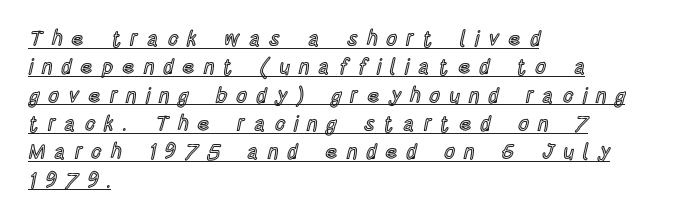
Q: Is the text italic (slanted)? A: Yes.
Q: Is the text underlined? A: Yes.
Q: How is the paragraph aligned? A: Left-aligned.
Q: Is the spacing between letters normal or unusually wide? A: Unusually wide.
Q: Is the spacing between lines tight, normal or loose? A: Normal.
